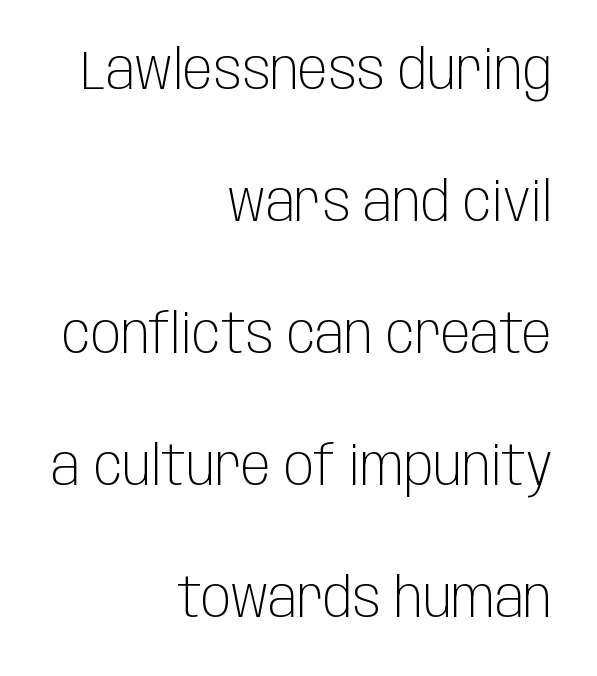
{"serif": "no", "italic": "no", "bold": "no", "weight": "light", "width": "condensed", "stroke_contrast": "low", "x_height": "large", "monospaced": "no", "underline": "no", "align": "right", "line_spacing": "loose", "line_spacing_ratio": 2.4, "letter_spacing": "normal", "letter_spacing_em": 0.0, "glyph_px": 55}
